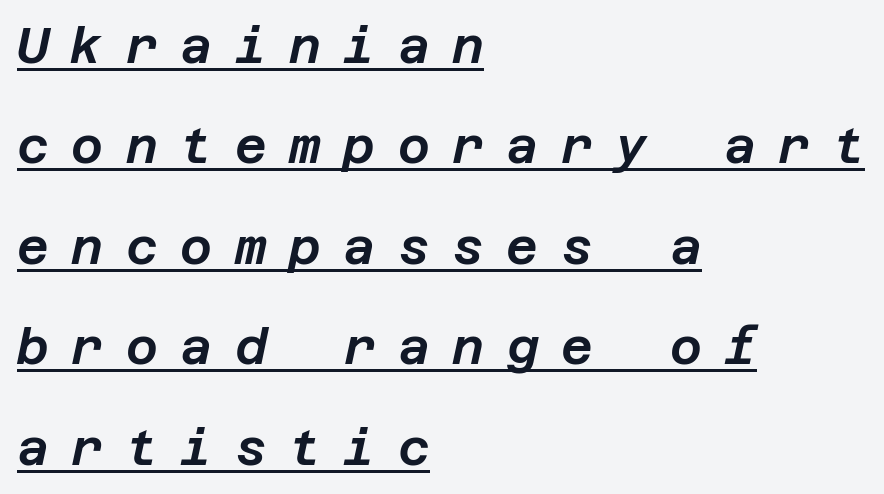
{"italic": "yes", "lean": "right", "slant_degrees": 12, "width": "normal", "stroke_contrast": "low", "x_height": "large", "underline": "yes", "align": "left", "line_spacing": "loose", "line_spacing_ratio": 2.05, "letter_spacing": "wide", "letter_spacing_em": 0.46, "glyph_px": 49}
